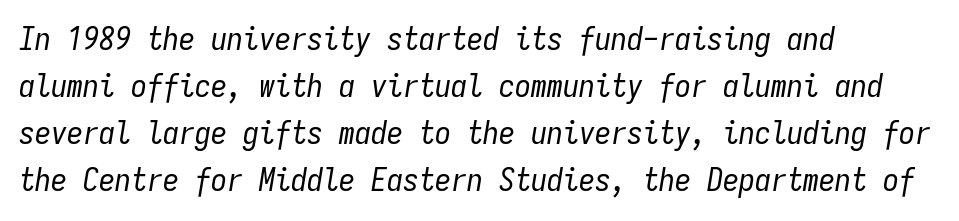
Q: Is the text bold? A: No.
Q: Is the text italic (slanted)? A: Yes, it leans right by about 9 degrees.
Q: Is the text underlined? A: No.
Q: How is the paragraph aligned? A: Left-aligned.
Q: Is the spacing between letters normal or unusually wide? A: Normal.
Q: Is the spacing between lines tight, normal or loose? A: Normal.
Q: Width (condensed, normal, or wide)? A: Condensed.
Q: Stroke contrast? A: Low.
Q: x-height? A: Medium.
Q: Monospaced? A: Yes.
